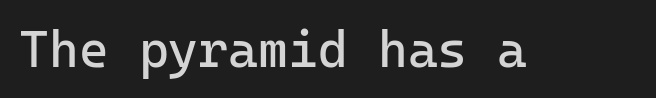
The image shows 51 px regular-weight sans-serif type, upright, monospaced; set normal letter spacing, not underlined; low stroke contrast and a medium x-height.
